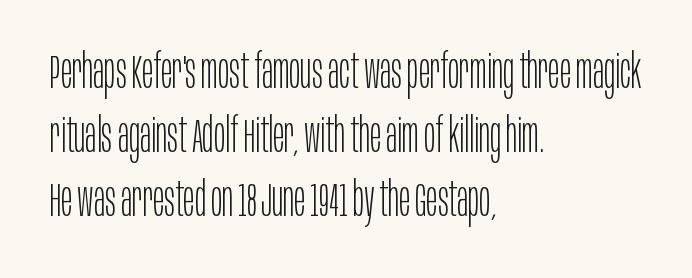
{"serif": "no", "italic": "no", "bold": "no", "weight": "light", "width": "condensed", "stroke_contrast": "low", "x_height": "large", "monospaced": "no", "underline": "no", "align": "left", "line_spacing": "normal", "line_spacing_ratio": 1.36, "letter_spacing": "normal", "letter_spacing_em": 0.0, "glyph_px": 47}
